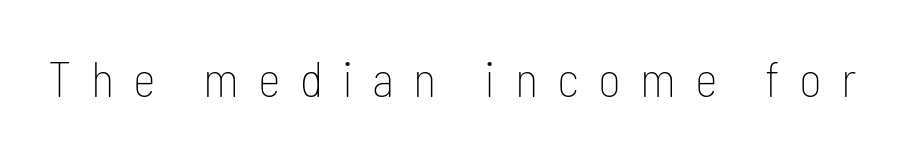
Q: Is the text bold? A: No.
Q: Is the text italic (slanted)? A: No, it is upright.
Q: Is the typeface a serif or a sans-serif typeface? A: Sans-serif.
Q: Is the text underlined? A: No.
Q: Is the spacing between letters normal or unusually wide? A: Unusually wide.
Q: Width (condensed, normal, or wide)? A: Condensed.
Q: Stroke contrast? A: Low.
Q: x-height? A: Medium.
Q: Monospaced? A: No.
